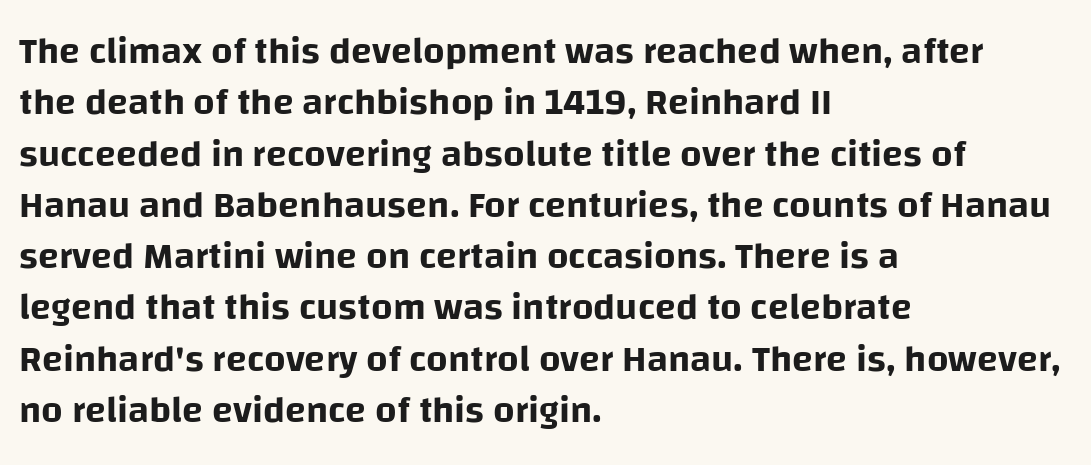
The image shows 38 px sans-serif type, upright; set left-aligned, normal line spacing (1.35x), normal letter spacing, not underlined; low stroke contrast and a large x-height.
